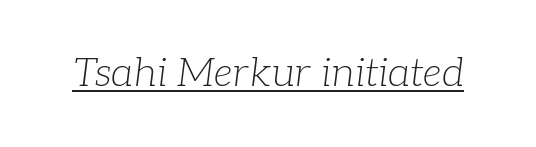
{"serif": "yes", "italic": "yes", "lean": "right", "slant_degrees": 7, "bold": "no", "weight": "light", "width": "normal", "stroke_contrast": "low", "x_height": "medium", "monospaced": "no", "underline": "yes", "letter_spacing": "normal", "letter_spacing_em": 0.0, "glyph_px": 40}
